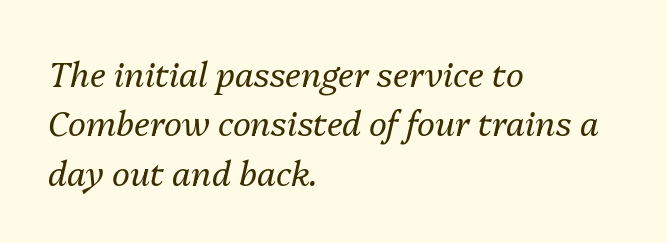
{"italic": "yes", "lean": "right", "slant_degrees": 13, "bold": "no", "weight": "regular", "width": "normal", "stroke_contrast": "medium", "x_height": "medium", "monospaced": "no", "underline": "no", "align": "left", "line_spacing": "normal", "line_spacing_ratio": 1.45, "letter_spacing": "normal", "letter_spacing_em": 0.0, "glyph_px": 34}
